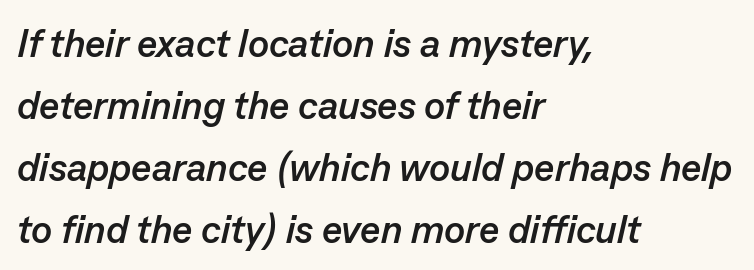
Q: Is the text bold? A: Yes.
Q: Is the text italic (slanted)? A: Yes, it leans right by about 13 degrees.
Q: Is the text underlined? A: No.
Q: How is the paragraph aligned? A: Left-aligned.
Q: Is the spacing between letters normal or unusually wide? A: Normal.
Q: Is the spacing between lines tight, normal or loose? A: Normal.
Q: Width (condensed, normal, or wide)? A: Normal.
Q: Stroke contrast? A: Low.
Q: x-height? A: Medium.
Q: Monospaced? A: No.
